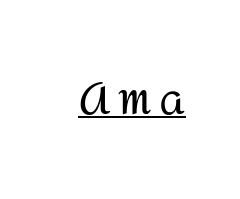
{"serif": "no", "italic": "no", "bold": "no", "weight": "regular", "width": "normal", "stroke_contrast": "medium", "x_height": "medium", "monospaced": "no", "underline": "yes", "glyph_px": 45}
